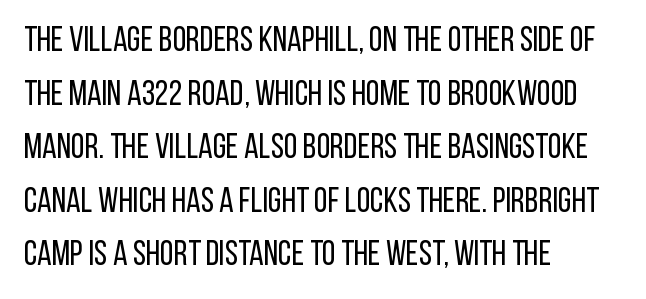
{"serif": "no", "italic": "no", "bold": "no", "weight": "regular", "width": "condensed", "stroke_contrast": "low", "x_height": "large", "monospaced": "no", "underline": "no", "align": "left", "line_spacing": "normal", "line_spacing_ratio": 1.53, "letter_spacing": "normal", "letter_spacing_em": 0.0, "glyph_px": 35}
